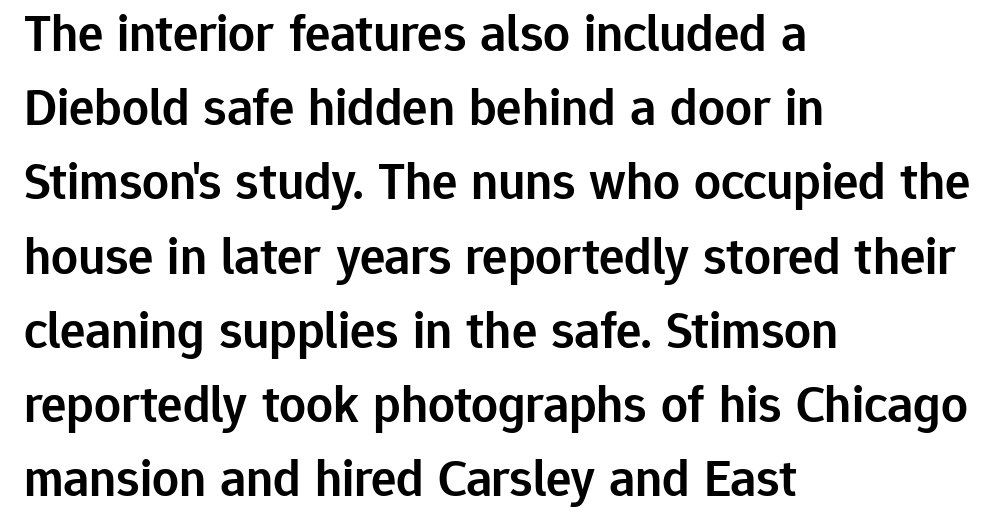
The image shows 53 px semibold sans-serif type, upright; set left-aligned, normal line spacing (1.4x), normal letter spacing, not underlined; low stroke contrast and a medium x-height.
